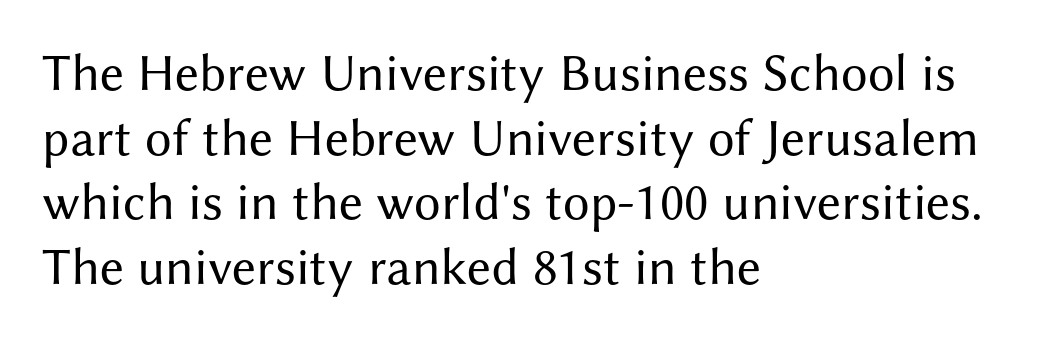
The image shows 53 px regular-weight sans-serif type, upright; set left-aligned, line spacing 1.22x, normal letter spacing, not underlined; medium stroke contrast and a medium x-height.
